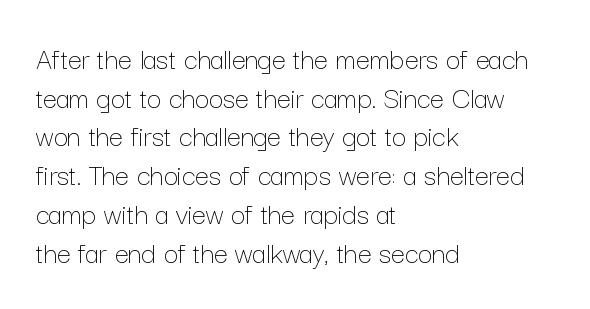
Q: Is the text bold? A: No.
Q: Is the text italic (slanted)? A: No, it is upright.
Q: Is the text underlined? A: No.
Q: How is the paragraph aligned? A: Left-aligned.
Q: Is the spacing between letters normal or unusually wide? A: Normal.
Q: Is the spacing between lines tight, normal or loose? A: Normal.
Q: Width (condensed, normal, or wide)? A: Normal.
Q: Stroke contrast? A: Low.
Q: x-height? A: Medium.
Q: Monospaced? A: No.
